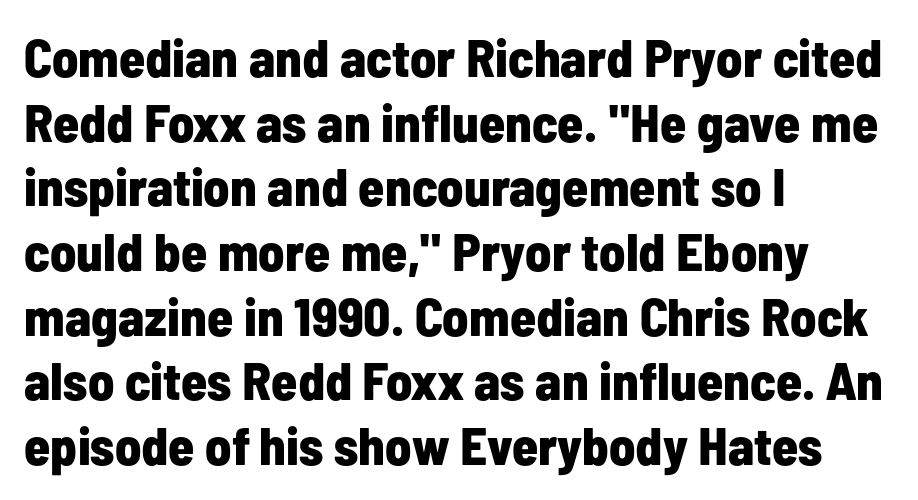
Q: Is the text bold? A: Yes.
Q: Is the text italic (slanted)? A: No, it is upright.
Q: Is the typeface a serif or a sans-serif typeface? A: Sans-serif.
Q: Is the text underlined? A: No.
Q: How is the paragraph aligned? A: Left-aligned.
Q: Is the spacing between letters normal or unusually wide? A: Normal.
Q: Width (condensed, normal, or wide)? A: Condensed.
Q: Stroke contrast? A: Low.
Q: x-height? A: Medium.
Q: Monospaced? A: No.
